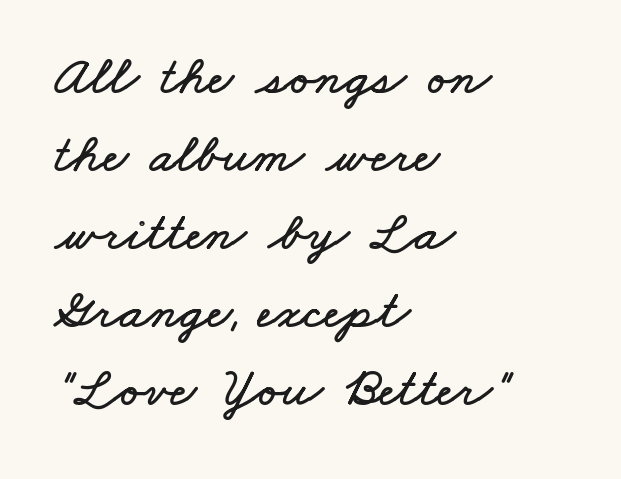
{"width": "wide", "stroke_contrast": "low", "x_height": "small", "monospaced": "no", "underline": "no", "align": "left", "line_spacing": "normal", "line_spacing_ratio": 1.42, "letter_spacing": "normal", "letter_spacing_em": 0.0, "glyph_px": 55}
